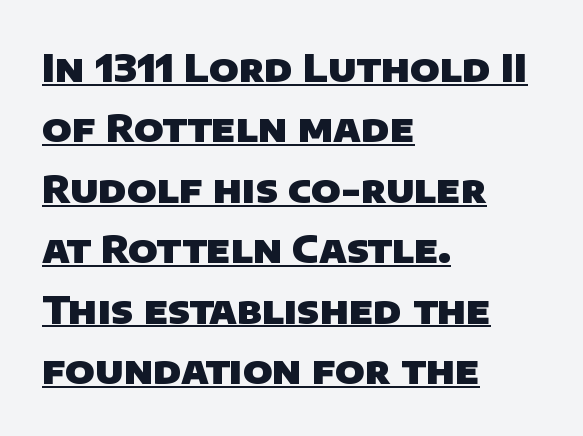
The image shows 38 px heavy sans-serif type; set left-aligned, normal line spacing (1.59x), normal letter spacing, underlined; low stroke contrast and a large x-height.
